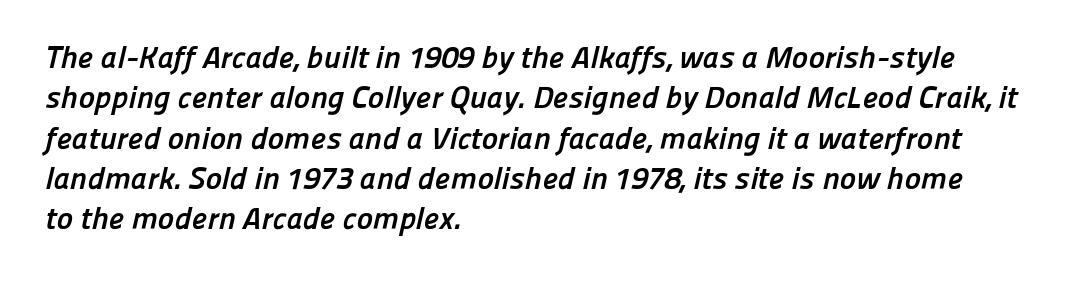
The image shows 31 px semibold sans-serif type; set left-aligned, normal line spacing (1.3x), normal letter spacing, not underlined; low stroke contrast and a medium x-height.
